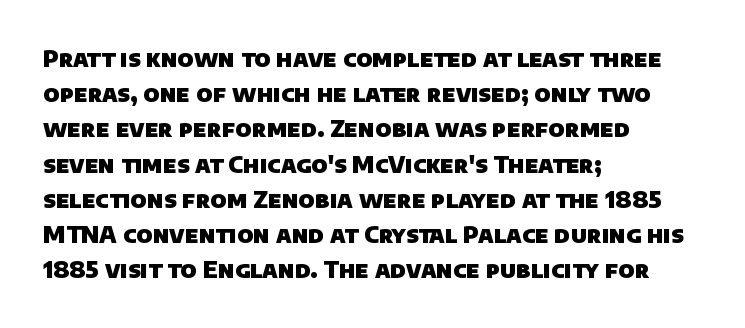
Q: Is the text bold? A: Yes.
Q: Is the text underlined? A: No.
Q: How is the paragraph aligned? A: Left-aligned.
Q: Is the spacing between letters normal or unusually wide? A: Normal.
Q: Is the spacing between lines tight, normal or loose? A: Normal.
